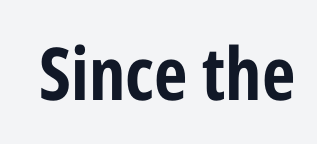
The passage shown is typed in a proportional face where columns would drift. Does extra space separate the letters? No, they use regular spacing. The passage shown is typeset with a sans-serif family. Notice how the stems are strictly vertical — no italics here. Letters rest on an invisible, unmarked baseline.
